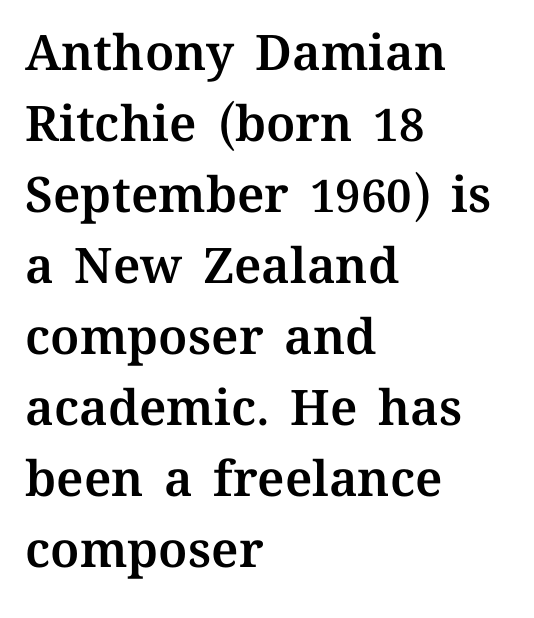
How would I describe the line gaps? Plain and ordinary. Every row of glyphs begins at an identical x-position on the left. The lettering stays uniformly vertical, giving the passage a roman look. How are the letters spaced? Ordinarily, with no added tracking.
